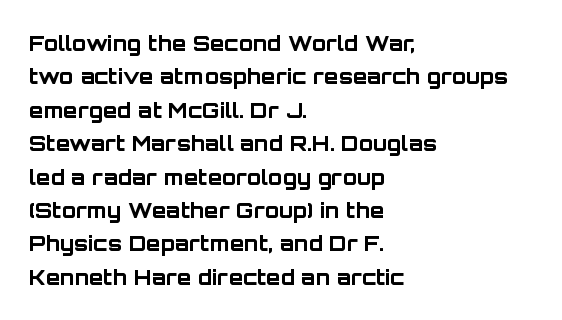
The image shows 21 px bold type, upright; set left-aligned, normal line spacing (1.59x), normal letter spacing, not underlined.
